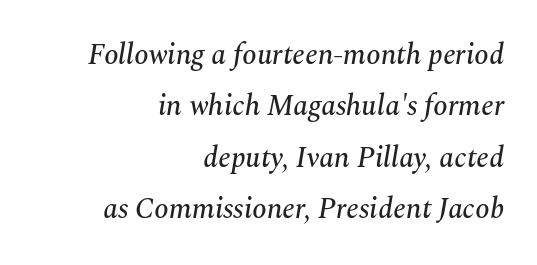
The image shows 29 px serif type, italic (leaning right); set right-aligned, line spacing 1.77x, normal letter spacing, not underlined; medium stroke contrast and a medium x-height.
